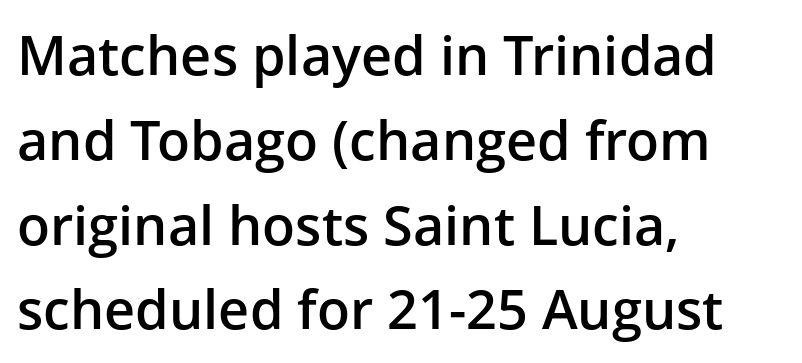
In terms of letterspacing, this is plain default setting. Regarding serifs, this sample does without them. The rendering uses natural spacing where letterforms have individual widths. Tall strokes in this sample are plumb rather than angled. Reading down the block, your eye returns to a fixed left position each line.
